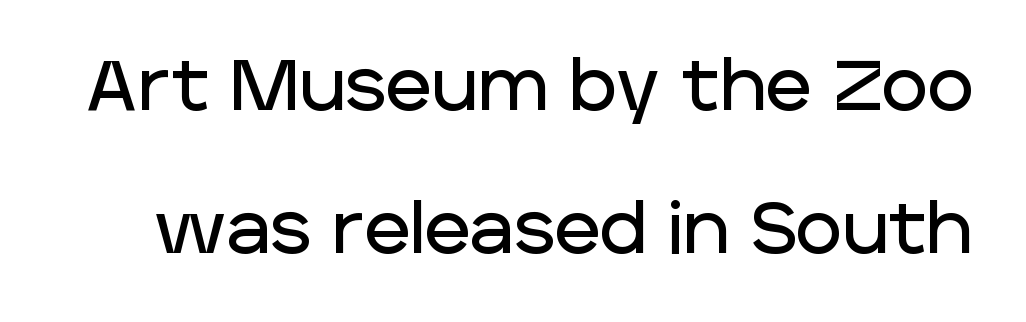
These lines are composed in type without serifs. The block of text is sparse from top to bottom, with ample space between rows. The specimen reads as upright at a glance. The zone under the glyphs is completely vacant. Character widths vary here, with narrow letters taking less room than wide ones. The letters sit at their default tracking, neither squeezed nor spread.
